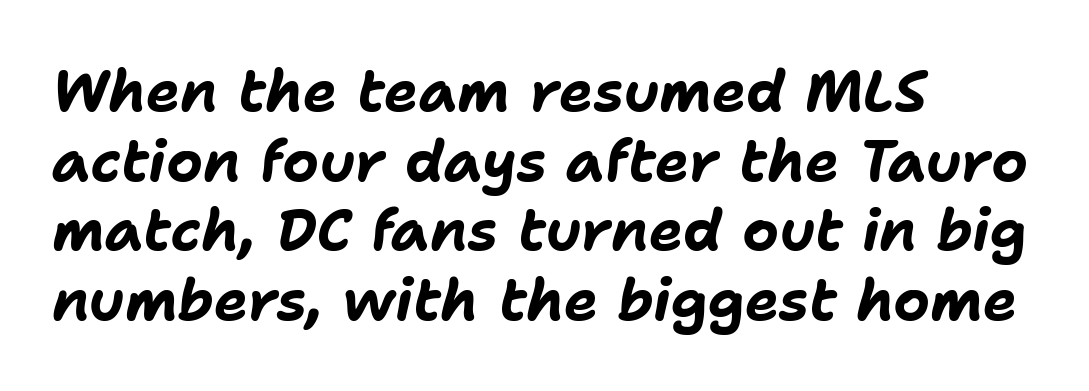
The image shows 57 px bold type, italic (leaning right); set left-aligned, line spacing 1.22x, normal letter spacing, not underlined; low stroke contrast and a medium x-height.
